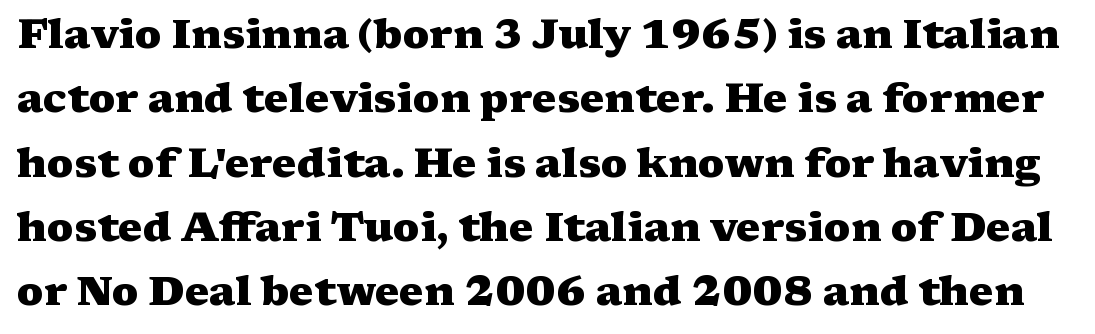
The image shows 41 px heavy, wide serif type, upright; set normal line spacing (1.57x), normal letter spacing, not underlined; medium stroke contrast and a medium x-height.
